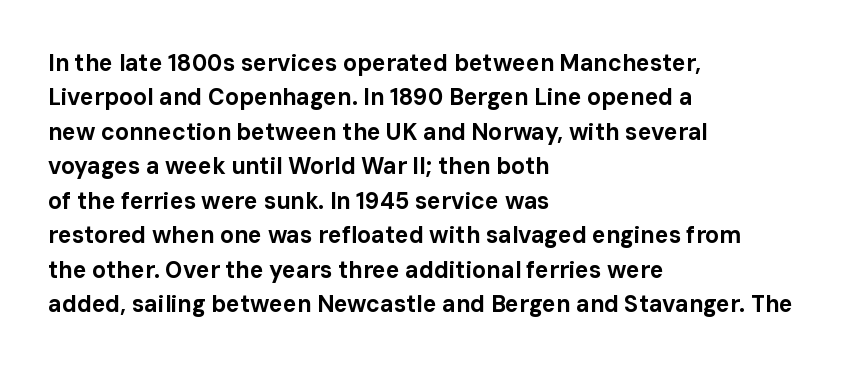
Is the letter spacing exaggerated? No — it looks like the ordinary default. Reading down the block, your eye returns to a fixed left position each line. Heavy-handed strokes throughout: this text is bold. Just letters on the line, the space beneath them empty. Baseline-to-baseline distance is the conventional proportion of letter height. A roman cut, with each character standing at attention.
